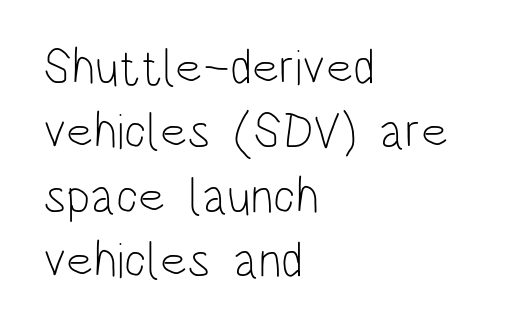
Q: Is the text bold? A: No.
Q: Is the text italic (slanted)? A: No, it is upright.
Q: Is the typeface a serif or a sans-serif typeface? A: Sans-serif.
Q: Is the text underlined? A: No.
Q: How is the paragraph aligned? A: Left-aligned.
Q: Is the spacing between letters normal or unusually wide? A: Normal.
Q: Is the spacing between lines tight, normal or loose? A: Normal.
Q: Width (condensed, normal, or wide)? A: Condensed.
Q: Stroke contrast? A: Low.
Q: x-height? A: Large.
Q: Monospaced? A: No.
